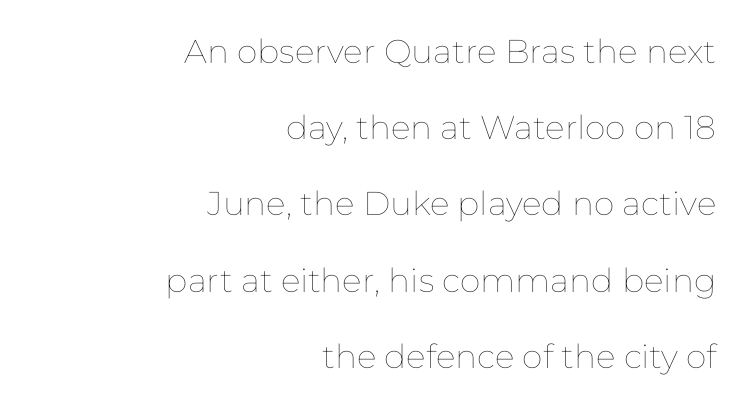
Notice the wide empty band between every row — that's loose leading. The cut favours lightness, reaching ordinary text weight at its darkest. Alignment: flush right. The specimen omits any rule beneath the text block's lines. Posture: straight, roman, zero tilt.
